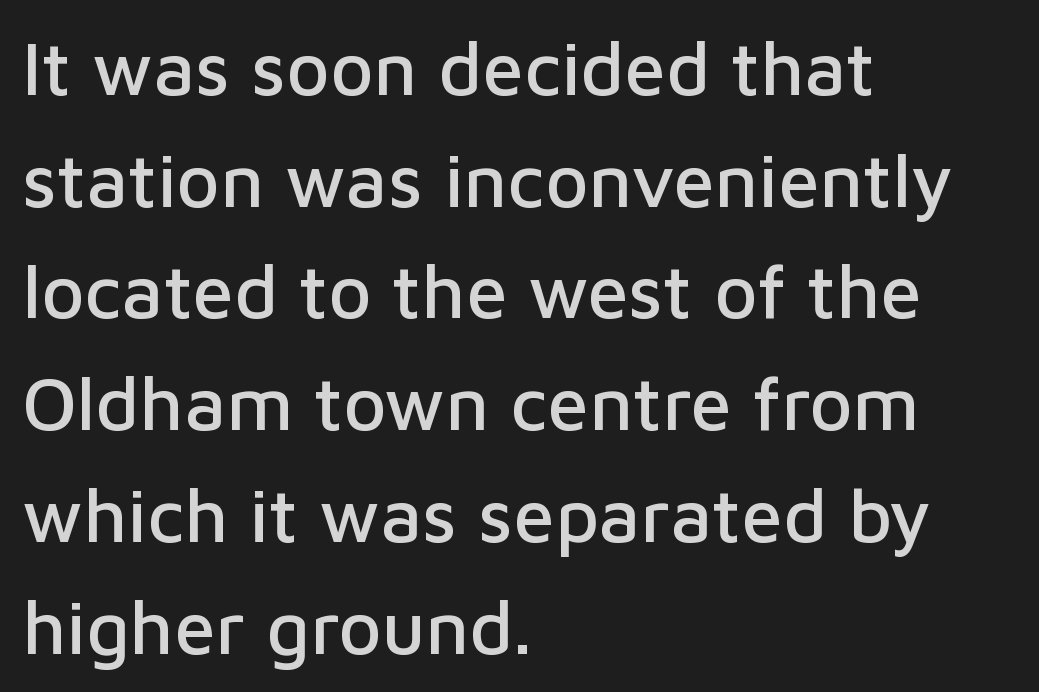
Q: Is the text italic (slanted)? A: No, it is upright.
Q: Is the typeface a serif or a sans-serif typeface? A: Sans-serif.
Q: Is the text underlined? A: No.
Q: How is the paragraph aligned? A: Left-aligned.
Q: Is the spacing between letters normal or unusually wide? A: Normal.
Q: Is the spacing between lines tight, normal or loose? A: Normal.
Q: Width (condensed, normal, or wide)? A: Normal.
Q: Stroke contrast? A: Low.
Q: x-height? A: Medium.
Q: Monospaced? A: No.
